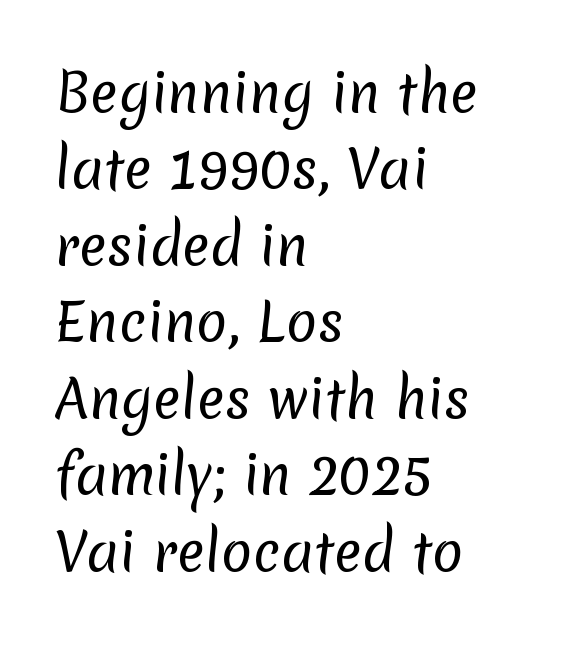
Q: Is the text bold? A: No.
Q: Is the typeface a serif or a sans-serif typeface? A: Sans-serif.
Q: Is the text underlined? A: No.
Q: How is the paragraph aligned? A: Left-aligned.
Q: Is the spacing between letters normal or unusually wide? A: Normal.
Q: Is the spacing between lines tight, normal or loose? A: Normal.
Q: Width (condensed, normal, or wide)? A: Normal.
Q: Stroke contrast? A: Low.
Q: x-height? A: Medium.
Q: Monospaced? A: No.
